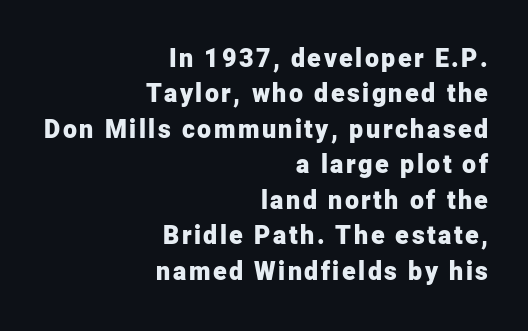
Q: Is the text bold? A: Yes.
Q: Is the text italic (slanted)? A: No, it is upright.
Q: Is the text underlined? A: No.
Q: How is the paragraph aligned? A: Right-aligned.
Q: Is the spacing between lines tight, normal or loose? A: Normal.
